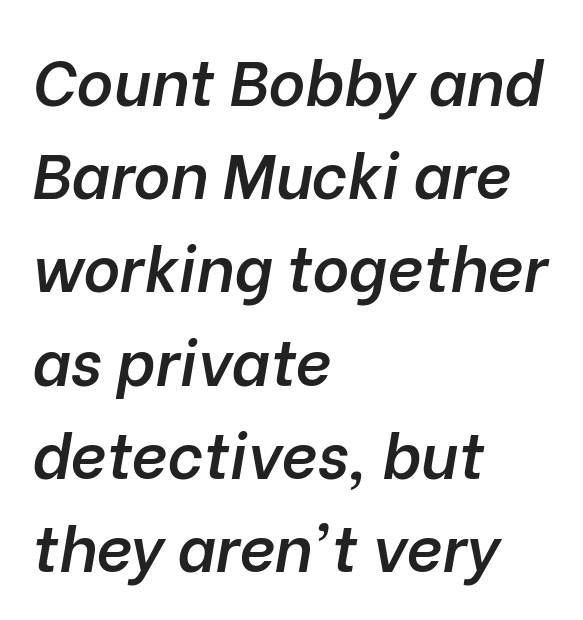
{"italic": "yes", "lean": "right", "slant_degrees": 10, "bold": "semi", "weight": "semibold", "width": "normal", "stroke_contrast": "low", "x_height": "medium", "monospaced": "no", "underline": "no", "align": "left", "line_spacing": "normal", "line_spacing_ratio": 1.48, "letter_spacing": "normal", "letter_spacing_em": 0.0, "glyph_px": 63}
